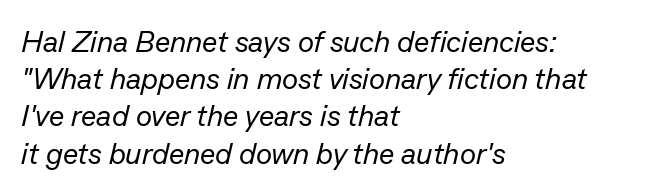
The image shows 30 px regular-weight type, italic (leaning right); set left-aligned, line spacing 1.24x, normal letter spacing, not underlined; low stroke contrast and a medium x-height.
